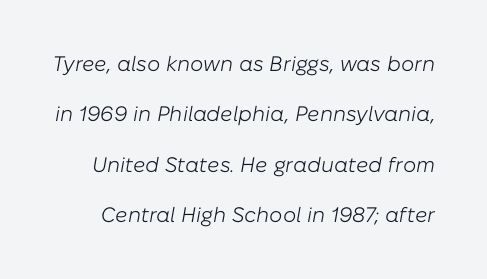
{"italic": "yes", "lean": "right", "slant_degrees": 10, "bold": "no", "underline": "no", "line_spacing": "loose", "line_spacing_ratio": 2.4, "letter_spacing": "normal", "letter_spacing_em": 0.0, "glyph_px": 21}
